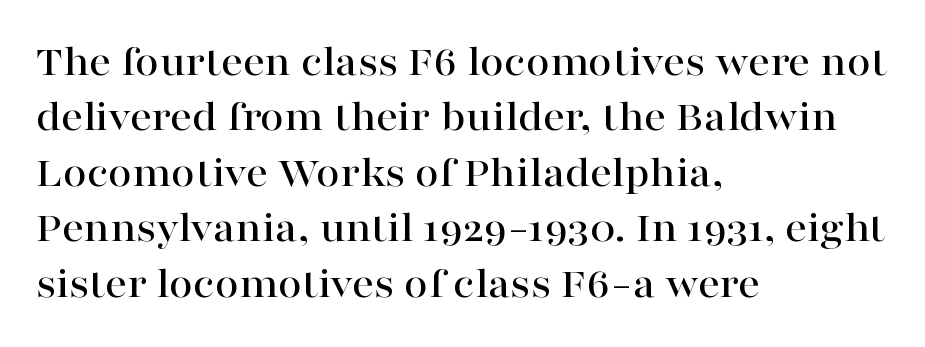
Only glyphs here, with clear space below each row. These lines sit exactly where default settings would place them. In terms of letterspacing, this is plain default setting. Is this a fixed-width face? No — the glyphs have proportional, varying widths. Every character sits straight up, as roman type does. Old-style or modern, the face here clearly has serifs.
